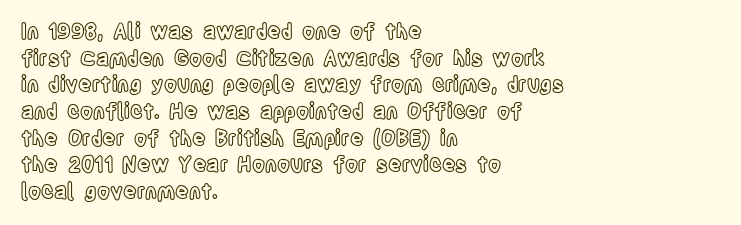
The image shows 21 px text type, upright; set left-aligned, normal line spacing (1.27x), normal letter spacing, not underlined.
